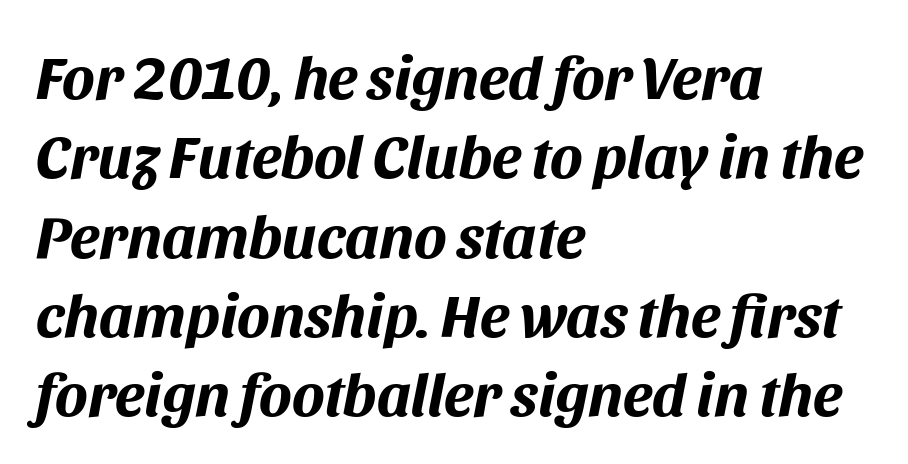
Q: Is the text bold? A: Yes.
Q: Is the text italic (slanted)? A: Yes, it leans right by about 11 degrees.
Q: Is the text underlined? A: No.
Q: How is the paragraph aligned? A: Left-aligned.
Q: Is the spacing between letters normal or unusually wide? A: Normal.
Q: Is the spacing between lines tight, normal or loose? A: Normal.
Q: Width (condensed, normal, or wide)? A: Normal.
Q: Stroke contrast? A: Medium.
Q: x-height? A: Large.
Q: Monospaced? A: No.
